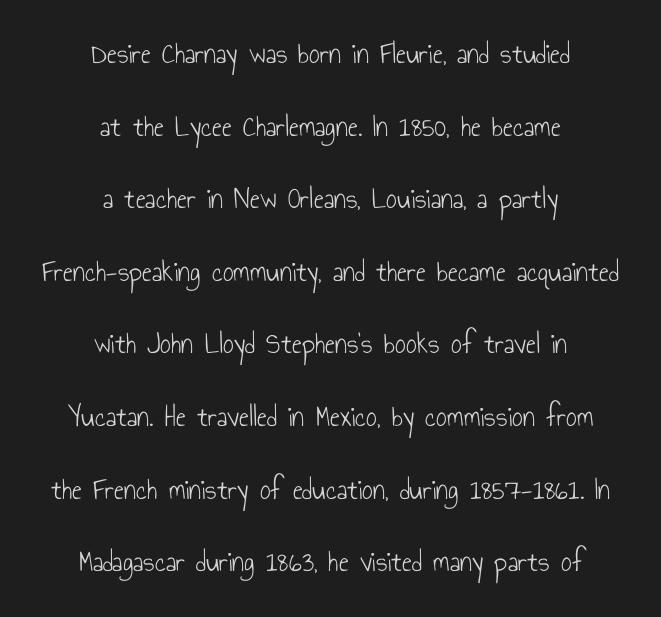
{"serif": "no", "italic": "no", "bold": "no", "weight": "light", "width": "condensed", "stroke_contrast": "low", "x_height": "small", "monospaced": "no", "underline": "no", "align": "center", "line_spacing": "loose", "line_spacing_ratio": 2.42, "letter_spacing": "normal", "letter_spacing_em": 0.0, "glyph_px": 30}
